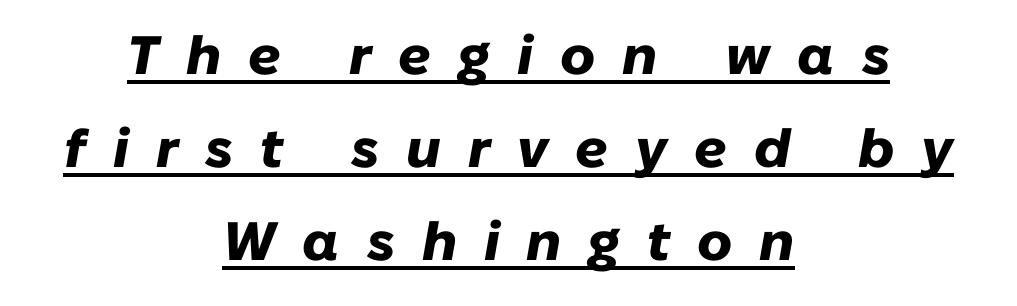
Q: Is the text bold? A: Yes.
Q: Is the text italic (slanted)? A: Yes, it leans right by about 10 degrees.
Q: Is the text underlined? A: Yes.
Q: How is the paragraph aligned? A: Centered.
Q: Is the spacing between letters normal or unusually wide? A: Unusually wide.
Q: Width (condensed, normal, or wide)? A: Normal.
Q: Stroke contrast? A: Low.
Q: x-height? A: Medium.
Q: Monospaced? A: No.
